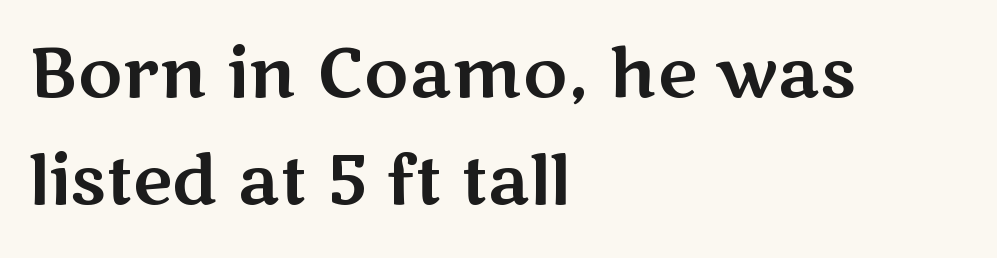
{"serif": "no", "italic": "no", "width": "wide", "stroke_contrast": "medium", "x_height": "medium", "monospaced": "no", "underline": "no", "align": "left", "line_spacing": "normal", "line_spacing_ratio": 1.57, "letter_spacing": "normal", "letter_spacing_em": 0.0, "glyph_px": 68}
